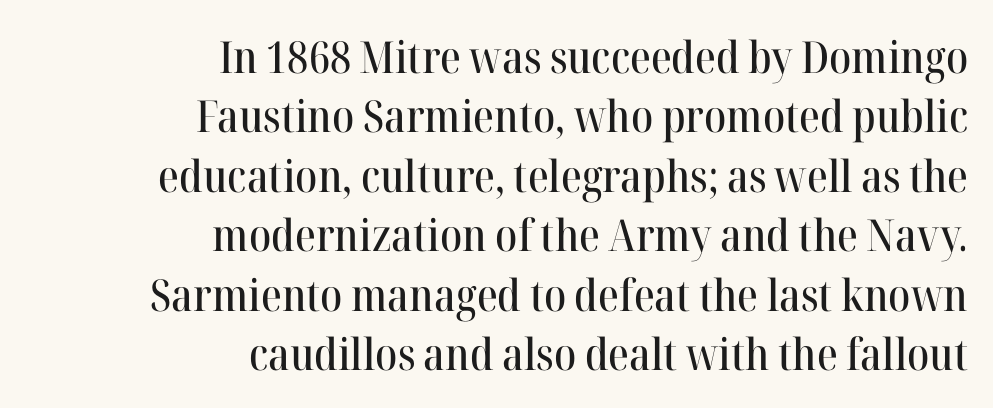
Q: Is the text italic (slanted)? A: No, it is upright.
Q: Is the typeface a serif or a sans-serif typeface? A: Serif.
Q: Is the text underlined? A: No.
Q: How is the paragraph aligned? A: Right-aligned.
Q: Is the spacing between letters normal or unusually wide? A: Normal.
Q: Is the spacing between lines tight, normal or loose? A: Normal.
Q: Width (condensed, normal, or wide)? A: Normal.
Q: Stroke contrast? A: High.
Q: x-height? A: Medium.
Q: Monospaced? A: No.
